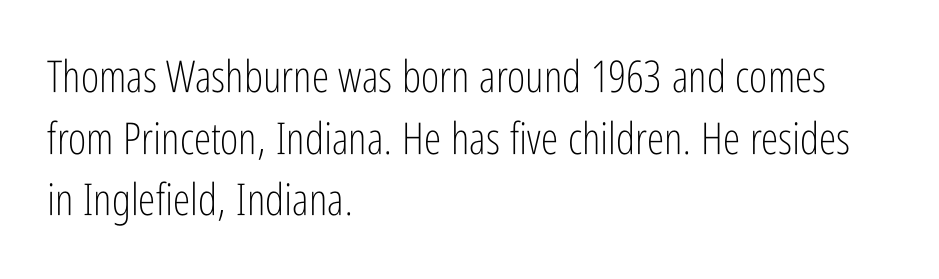
Note: no serifs on the glyphs. Leading: standard. The glyphs are unaccompanied by any horizontal stroke below them. The strokes are not fattened; the text isn't bold.
